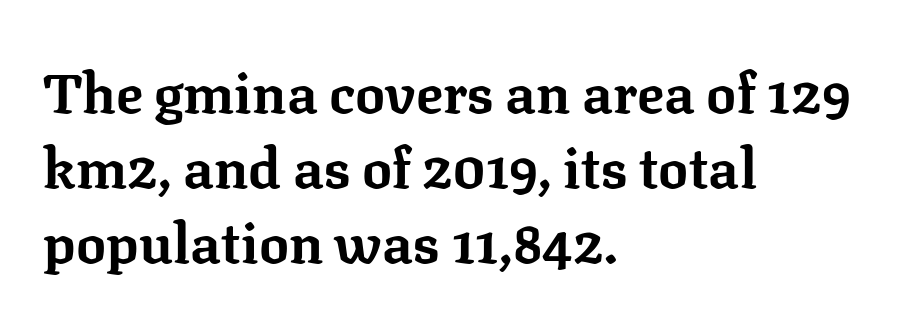
Q: Is the text bold? A: Yes.
Q: Is the text italic (slanted)? A: No, it is upright.
Q: Is the typeface a serif or a sans-serif typeface? A: Serif.
Q: Is the text underlined? A: No.
Q: How is the paragraph aligned? A: Left-aligned.
Q: Is the spacing between letters normal or unusually wide? A: Normal.
Q: Is the spacing between lines tight, normal or loose? A: Normal.
Q: Width (condensed, normal, or wide)? A: Normal.
Q: Stroke contrast? A: Low.
Q: x-height? A: Medium.
Q: Monospaced? A: No.
